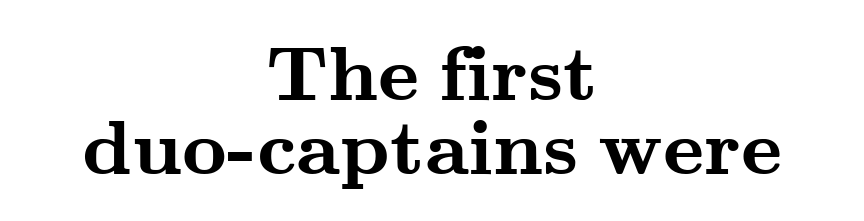
{"serif": "yes", "italic": "no", "bold": "yes", "weight": "semibold", "width": "wide", "stroke_contrast": "medium", "x_height": "small", "monospaced": "no", "underline": "no", "align": "center", "line_spacing": "tight", "line_spacing_ratio": 0.95, "letter_spacing": "normal", "letter_spacing_em": 0.0, "glyph_px": 78}
